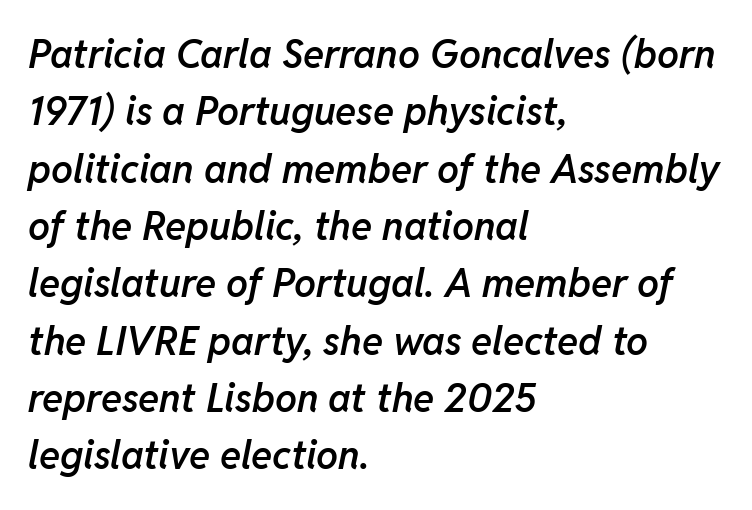
The image shows 39 px semibold type, italic (leaning right); set left-aligned, normal line spacing (1.47x), normal letter spacing, not underlined; low stroke contrast and a medium x-height.
